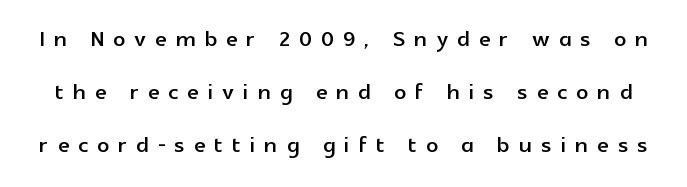
{"serif": "no", "italic": "no", "width": "normal", "x_height": "medium", "monospaced": "no", "underline": "no", "line_spacing_ratio": 1.77, "letter_spacing": "wide", "letter_spacing_em": 0.3, "glyph_px": 30}
